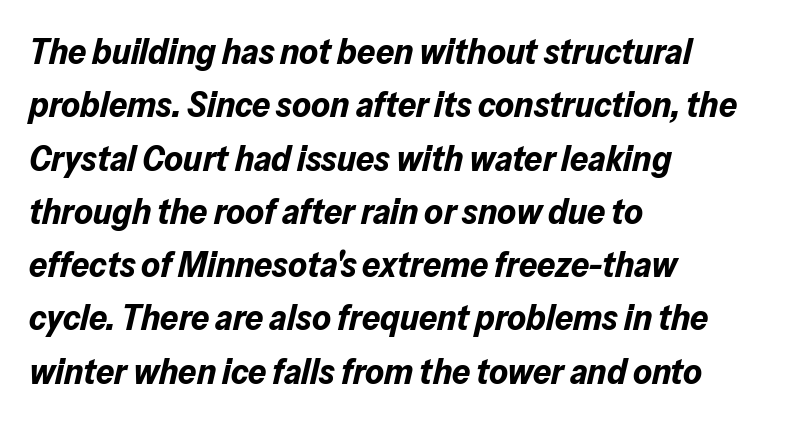
Q: Is the text bold? A: Yes.
Q: Is the text italic (slanted)? A: Yes, it leans right by about 13 degrees.
Q: Is the text underlined? A: No.
Q: How is the paragraph aligned? A: Left-aligned.
Q: Is the spacing between letters normal or unusually wide? A: Normal.
Q: Is the spacing between lines tight, normal or loose? A: Normal.
Q: Width (condensed, normal, or wide)? A: Normal.
Q: Stroke contrast? A: Low.
Q: x-height? A: Medium.
Q: Monospaced? A: No.
